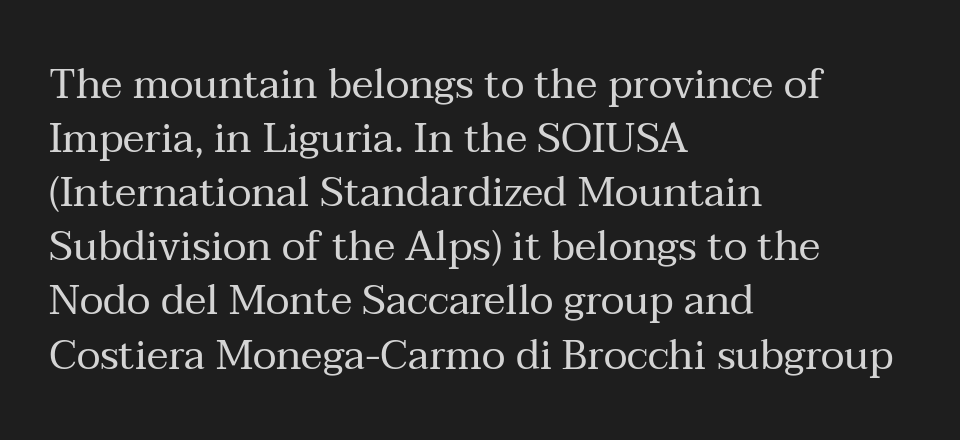
The image shows 41 px regular-weight serif type, upright; set left-aligned, normal line spacing (1.32x), normal letter spacing, not underlined; medium stroke contrast and a medium x-height.
